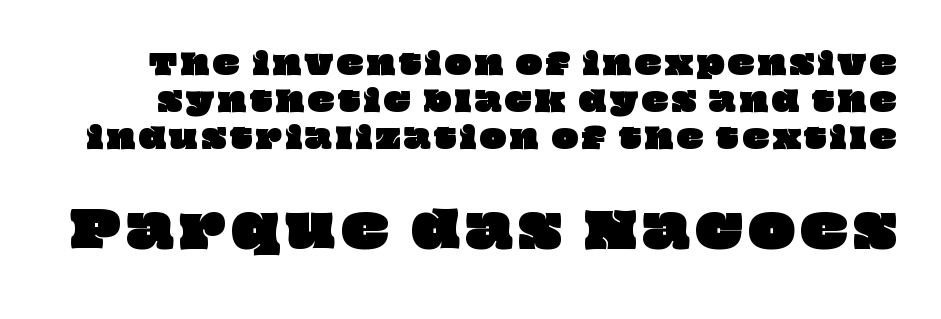
Q: Is the text underlined? A: No.
Q: Is the spacing between lines tight, normal or loose? A: Normal.
Q: Which block of text is set in a larger size, the first (top) or the second (bottom)? A: The second (bottom) one.
Q: Width (condensed, normal, or wide)? A: Wide.
Q: Stroke contrast? A: Low.
Q: x-height? A: Large.
Q: Monospaced? A: No.
